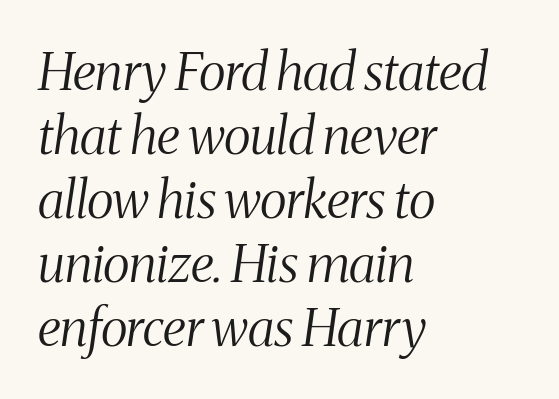
{"serif": "yes", "italic": "yes", "lean": "right", "slant_degrees": 8, "bold": "no", "weight": "light", "width": "condensed", "stroke_contrast": "medium", "x_height": "medium", "monospaced": "no", "underline": "no", "align": "left", "line_spacing_ratio": 1.23, "letter_spacing": "normal", "letter_spacing_em": 0.0, "glyph_px": 52}
